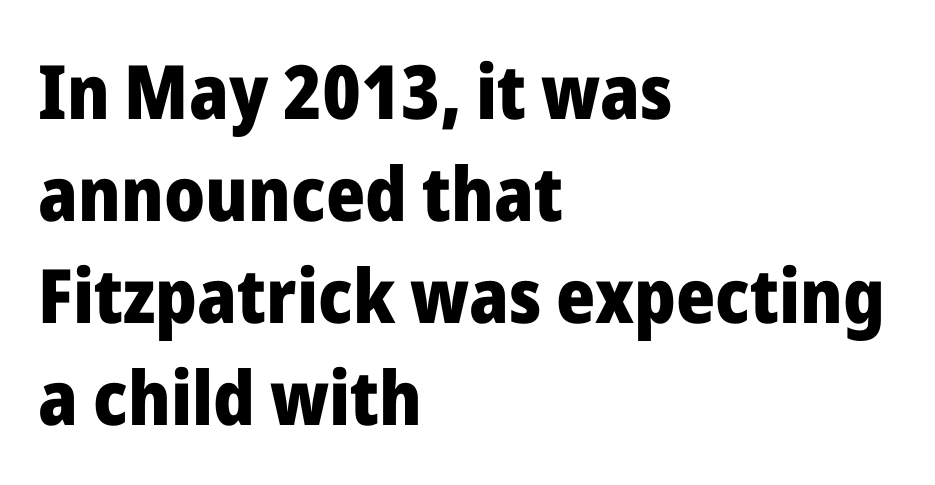
Q: Is the text bold? A: Yes.
Q: Is the text italic (slanted)? A: No, it is upright.
Q: Is the typeface a serif or a sans-serif typeface? A: Sans-serif.
Q: Is the text underlined? A: No.
Q: How is the paragraph aligned? A: Left-aligned.
Q: Is the spacing between letters normal or unusually wide? A: Normal.
Q: Is the spacing between lines tight, normal or loose? A: Normal.
Q: Width (condensed, normal, or wide)? A: Normal.
Q: Stroke contrast? A: Low.
Q: x-height? A: Medium.
Q: Monospaced? A: No.
